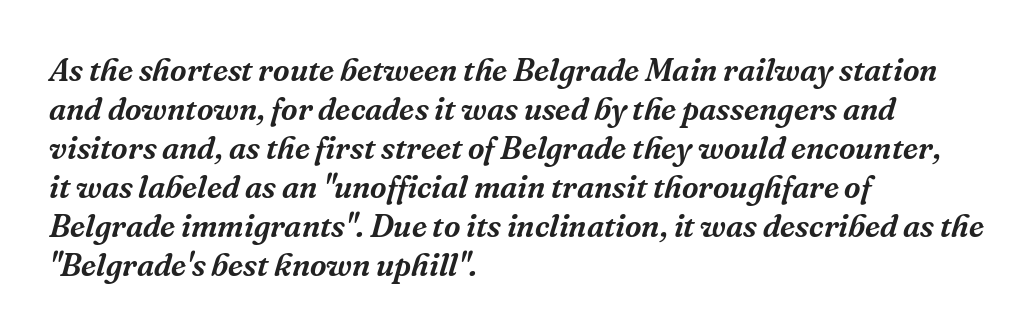
Check the space under the baseline: it is left empty. The glyphs in this specimen are seriffed. Nothing unusual about the tracking: characters are spaced as the font intends. The axis of the letterforms is tilted away from vertical.
